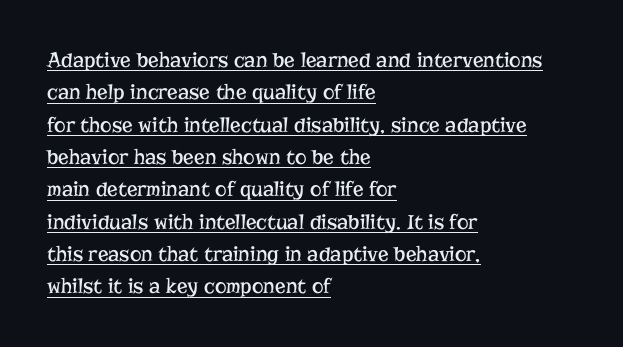
The image shows 22 px text type, upright; set left-aligned, normal line spacing (1.47x), normal letter spacing, underlined.
